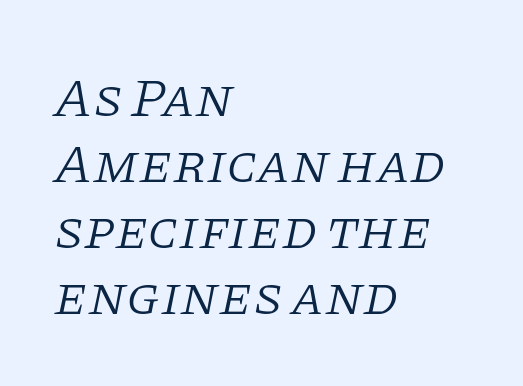
The setting favours the left margin, as ordinary paragraphs usually do. A typesetter would mark this as italic. A typesetter would call this zero additional tracking. Think of a printed novel: that variable character pitch is what you see here.
